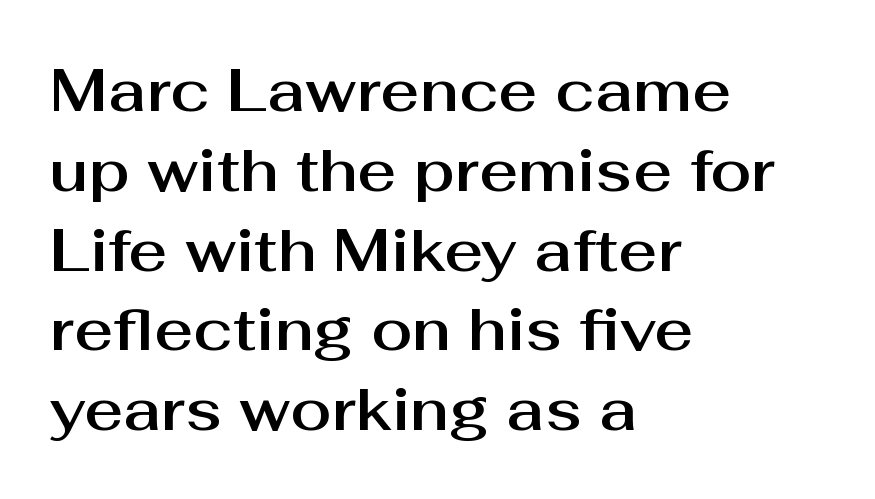
Typographically, this falls in the sans-serif category. The face used here is proportionally spaced, like ordinary book or web type. The baseline area is clear. A normal amount of white space separates one row of letters from the next.
